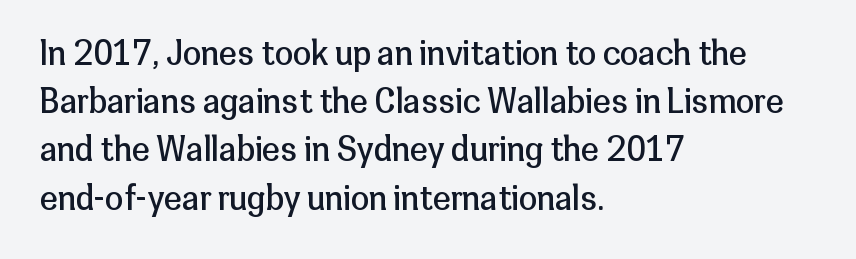
{"serif": "no", "italic": "no", "bold": "no", "weight": "regular", "width": "normal", "stroke_contrast": "low", "x_height": "medium", "monospaced": "no", "underline": "no", "align": "left", "line_spacing": "normal", "line_spacing_ratio": 1.46, "letter_spacing": "normal", "letter_spacing_em": 0.0, "glyph_px": 33}
